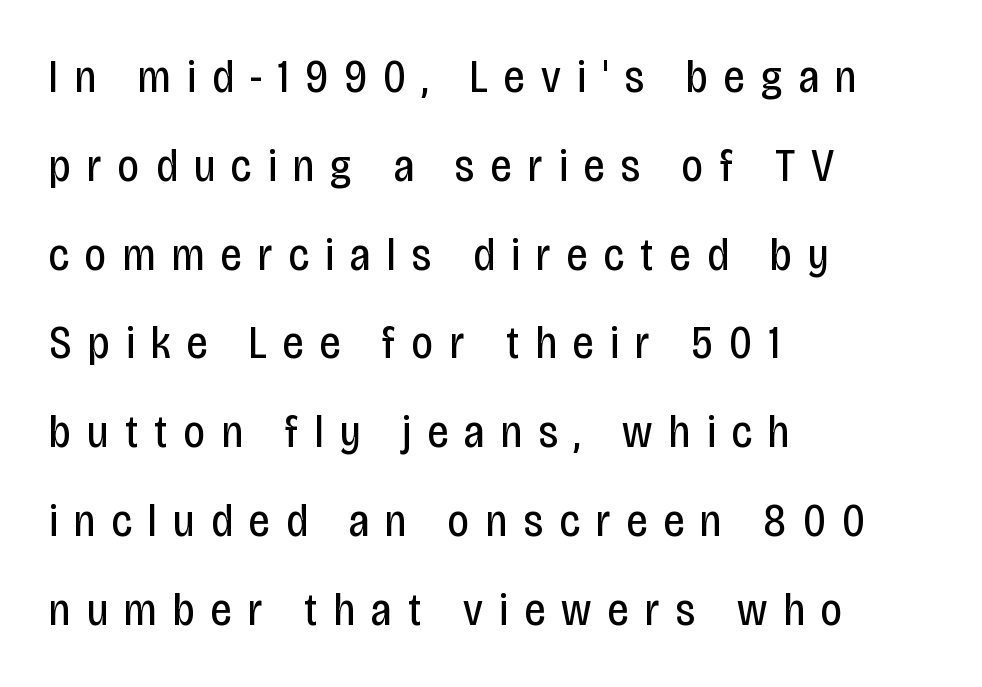
The lines are spread far apart with generous leading. Look at the tracking — it's clearly loosened, letters drifting apart. Check the space under the baseline: it is left empty. A typesetter would mark this as roman, not italic.
